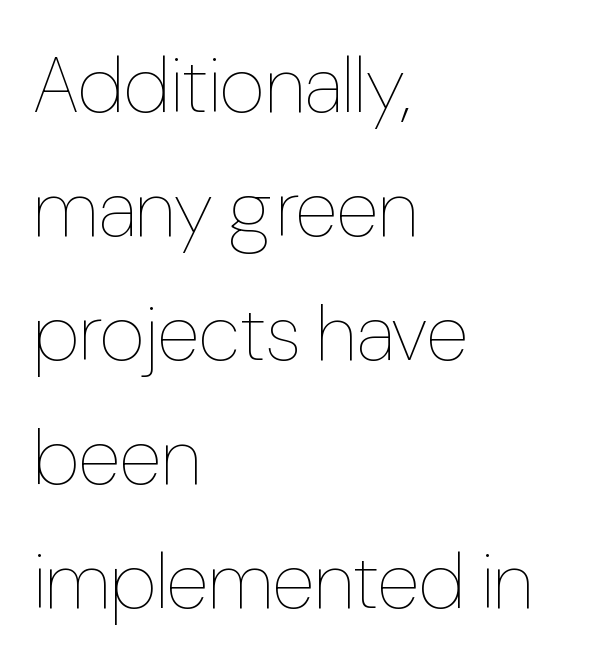
The image shows 79 px thin, condensed type, upright; set left-aligned, normal line spacing (1.57x), normal letter spacing, not underlined; low stroke contrast and a medium x-height.
